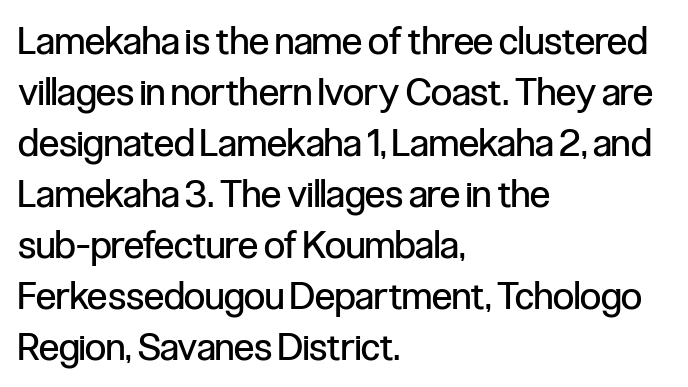
The image shows 38 px regular-weight, condensed sans-serif type, upright; set left-aligned, normal line spacing (1.34x), normal letter spacing, not underlined; low stroke contrast and a medium x-height.
